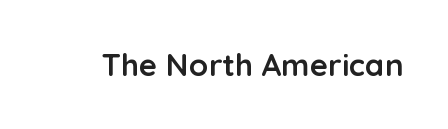
The image shows 31 px semibold sans-serif type, upright; set normal letter spacing, not underlined; low stroke contrast and a medium x-height.
